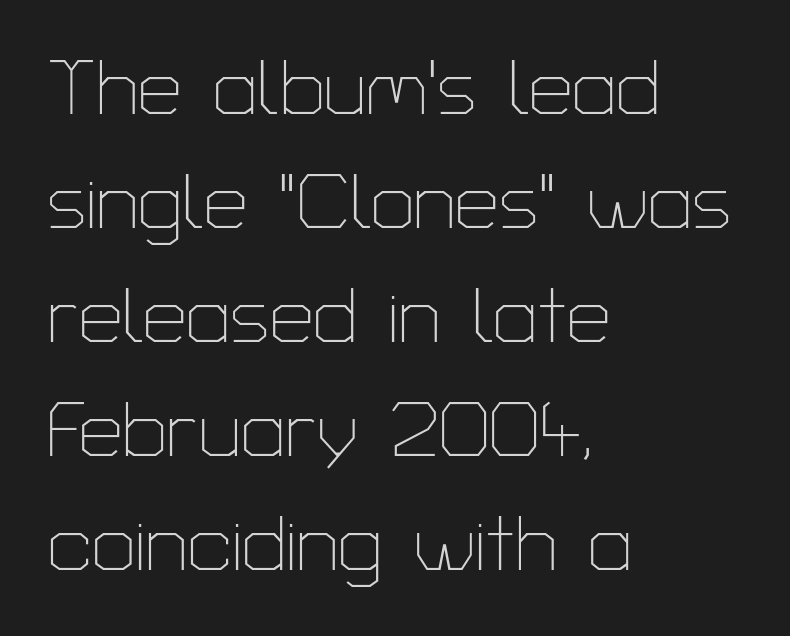
Q: Is the text bold? A: No.
Q: Is the text italic (slanted)? A: No, it is upright.
Q: Is the typeface a serif or a sans-serif typeface? A: Sans-serif.
Q: Is the text underlined? A: No.
Q: How is the paragraph aligned? A: Left-aligned.
Q: Is the spacing between letters normal or unusually wide? A: Normal.
Q: Is the spacing between lines tight, normal or loose? A: Normal.
Q: Width (condensed, normal, or wide)? A: Normal.
Q: Stroke contrast? A: Low.
Q: x-height? A: Medium.
Q: Monospaced? A: No.
